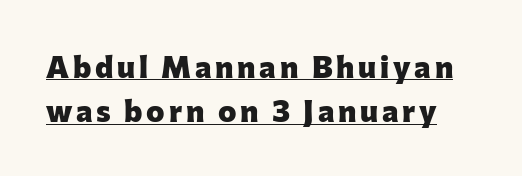
This is the regular roman posture of the typeface. Each letter keeps its own natural width here, so spacing adapts to shape. Strokes here are thick enough to call this a true bold. The lines sit at an ordinary, default distance from one another. This rendering features underlined lettering. This sample uses a sans-serif face.
